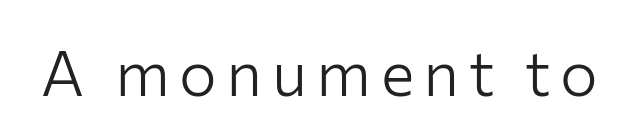
Q: Is the text bold? A: No.
Q: Is the text italic (slanted)? A: No, it is upright.
Q: Is the typeface a serif or a sans-serif typeface? A: Sans-serif.
Q: Is the text underlined? A: No.
Q: Width (condensed, normal, or wide)? A: Normal.
Q: Stroke contrast? A: Low.
Q: x-height? A: Medium.
Q: Monospaced? A: No.
